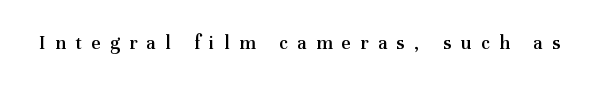
A clean baseline with only descenders dipping below it. Slightly chunky letters — semibold, I'd say, not full bold. The letters stand upright; this is a roman face. Caption: expanded tracking, letters set apart.
